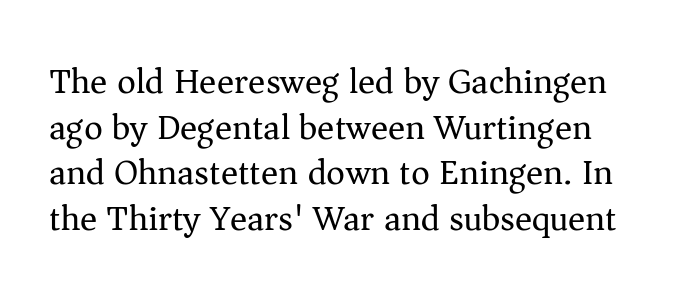
Each row of text sits above clean, open space. Do the characters align in a grid? No, the font is proportional. Heft: none added — not bold. Regarding leading, the lines here are spaced in the standard way. Inter-character spacing is left at the font's built-in metrics.
